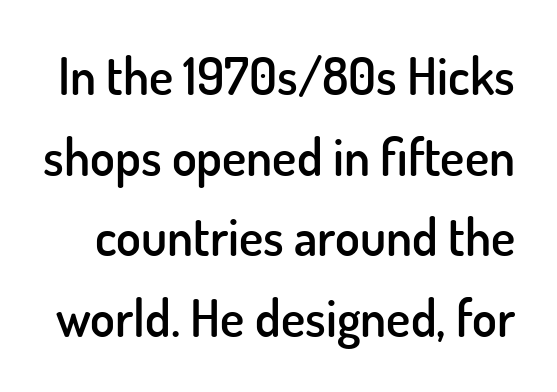
{"serif": "no", "italic": "no", "bold": "semi", "weight": "semibold", "width": "normal", "stroke_contrast": "low", "x_height": "small", "monospaced": "no", "underline": "no", "line_spacing": "normal", "line_spacing_ratio": 1.58, "letter_spacing": "normal", "letter_spacing_em": 0.0, "glyph_px": 51}
